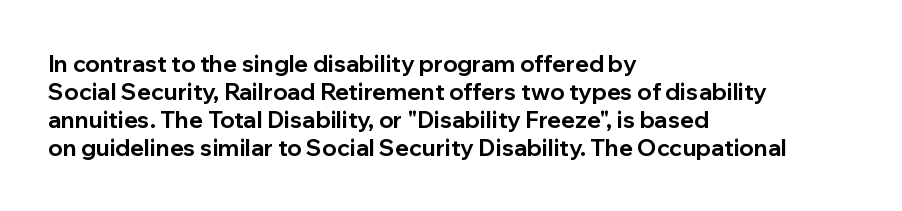
The image shows 23 px bold type, upright; set left-aligned, line spacing 1.22x, normal letter spacing, not underlined.
